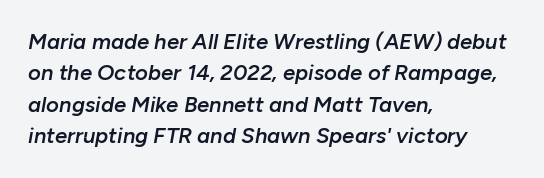
The image shows 22 px text type, italic (leaning right); set left-aligned, normal line spacing (1.43x), normal letter spacing, not underlined.
